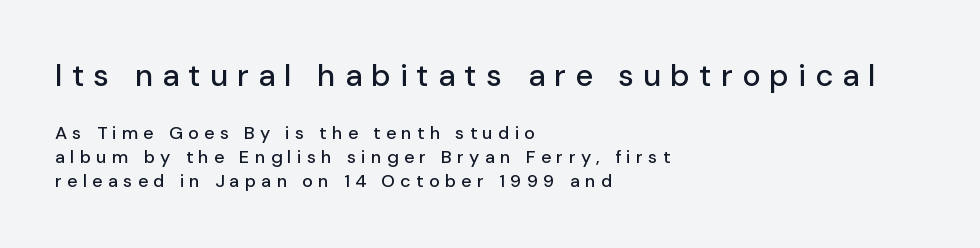
The face used here appears at its bigger size in the upper chunk. Horizontal bands of white between lines are of average thickness. The face used here is a sans, in the tradition of grotesques and geometrics. The tracking jumps out immediately: characters are airy and widely separated. The space beneath each line is pristine and unruled. Unlike italic type, these characters show no tilt at all.
